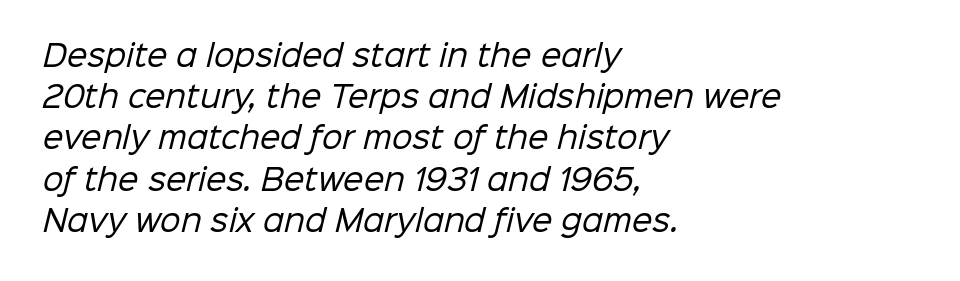
Q: Is the text bold? A: No.
Q: Is the typeface a serif or a sans-serif typeface? A: Sans-serif.
Q: Is the text underlined? A: No.
Q: How is the paragraph aligned? A: Left-aligned.
Q: Is the spacing between letters normal or unusually wide? A: Normal.
Q: Is the spacing between lines tight, normal or loose? A: Normal.
Q: Width (condensed, normal, or wide)? A: Normal.
Q: Stroke contrast? A: Low.
Q: x-height? A: Medium.
Q: Monospaced? A: No.
